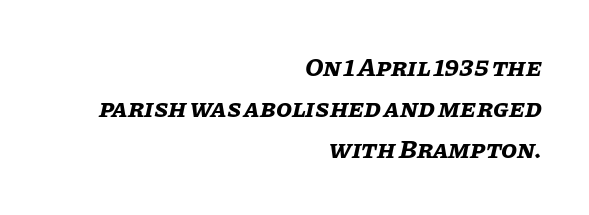
Q: Is the text bold? A: Yes.
Q: Is the text italic (slanted)? A: Yes, it leans right by about 11 degrees.
Q: Is the text underlined? A: No.
Q: How is the paragraph aligned? A: Right-aligned.
Q: Is the spacing between letters normal or unusually wide? A: Normal.
Q: Is the spacing between lines tight, normal or loose? A: Normal.
